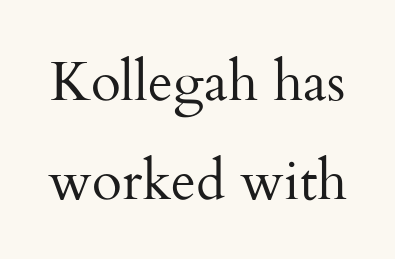
Descenders hang freely into open space. You could not count columns in this text — the font is proportionally spaced. Designer's note — italics off, roman on. Serif or sans? Serif — the stroke terminals have little feet.
